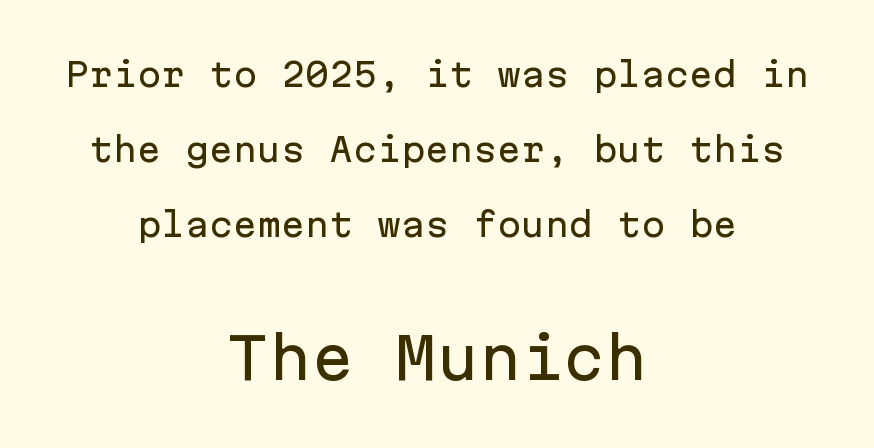
Q: Is the text italic (slanted)? A: No, it is upright.
Q: Is the typeface a serif or a sans-serif typeface? A: Sans-serif.
Q: Is the text underlined? A: No.
Q: How is the paragraph aligned? A: Centered.
Q: Is the spacing between letters normal or unusually wide? A: Normal.
Q: Is the spacing between lines tight, normal or loose? A: Loose.
Q: Which block of text is set in a larger size, the first (top) or the second (bottom)? A: The second (bottom) one.
Q: Width (condensed, normal, or wide)? A: Normal.
Q: Stroke contrast? A: Low.
Q: x-height? A: Medium.
Q: Monospaced? A: Yes.
